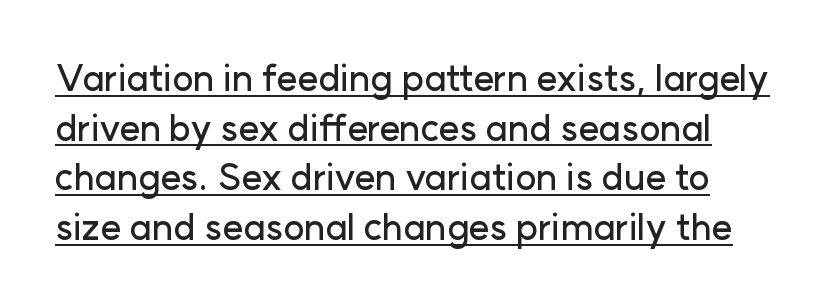
The image shows 36 px sans-serif type, upright; set normal line spacing (1.38x), normal letter spacing, underlined; low stroke contrast and a medium x-height.
